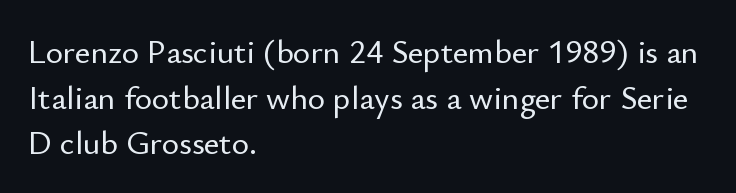
Q: Is the text italic (slanted)? A: No, it is upright.
Q: Is the typeface a serif or a sans-serif typeface? A: Sans-serif.
Q: Is the text underlined? A: No.
Q: How is the paragraph aligned? A: Left-aligned.
Q: Is the spacing between letters normal or unusually wide? A: Normal.
Q: Is the spacing between lines tight, normal or loose? A: Normal.
Q: Width (condensed, normal, or wide)? A: Normal.
Q: Stroke contrast? A: Low.
Q: x-height? A: Small.
Q: Monospaced? A: No.
